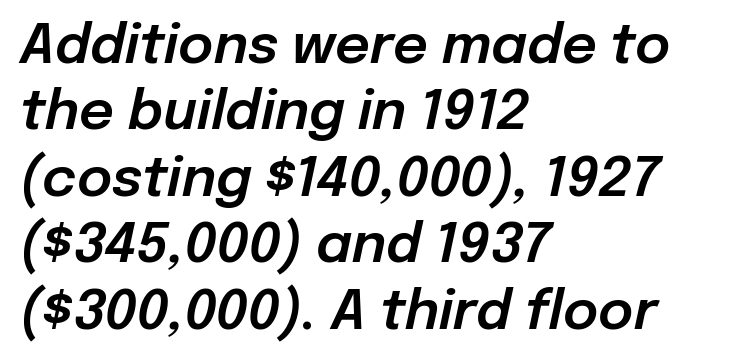
Q: Is the text italic (slanted)? A: Yes, it leans right by about 12 degrees.
Q: Is the text underlined? A: No.
Q: How is the paragraph aligned? A: Left-aligned.
Q: Is the spacing between letters normal or unusually wide? A: Normal.
Q: Width (condensed, normal, or wide)? A: Normal.
Q: Stroke contrast? A: Low.
Q: x-height? A: Medium.
Q: Monospaced? A: No.
